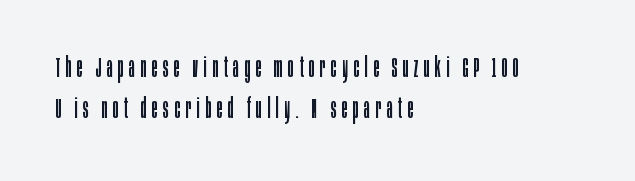
Q: Is the text bold? A: No.
Q: Is the text italic (slanted)? A: No, it is upright.
Q: Is the text underlined? A: No.
Q: How is the paragraph aligned? A: Left-aligned.
Q: Is the spacing between letters normal or unusually wide? A: Unusually wide.
Q: Is the spacing between lines tight, normal or loose? A: Normal.
